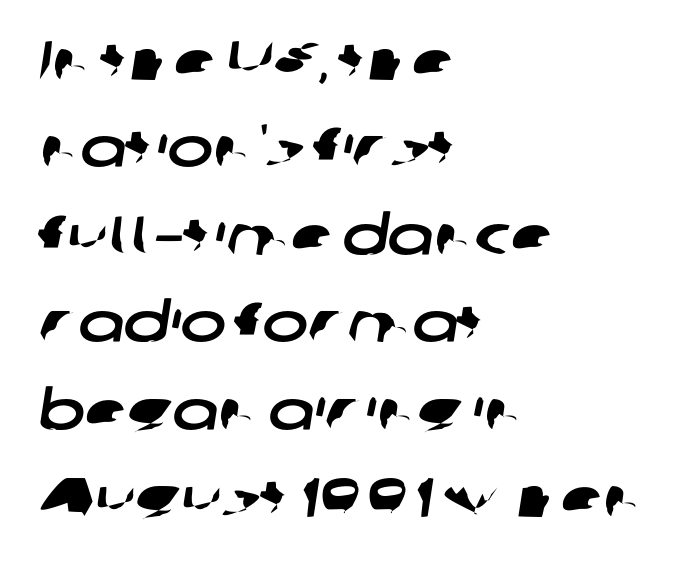
{"serif": "no", "width": "wide", "stroke_contrast": "low", "x_height": "medium", "monospaced": "no", "underline": "no", "align": "left", "line_spacing": "normal", "line_spacing_ratio": 1.59, "letter_spacing": "normal", "letter_spacing_em": 0.0, "glyph_px": 55}
